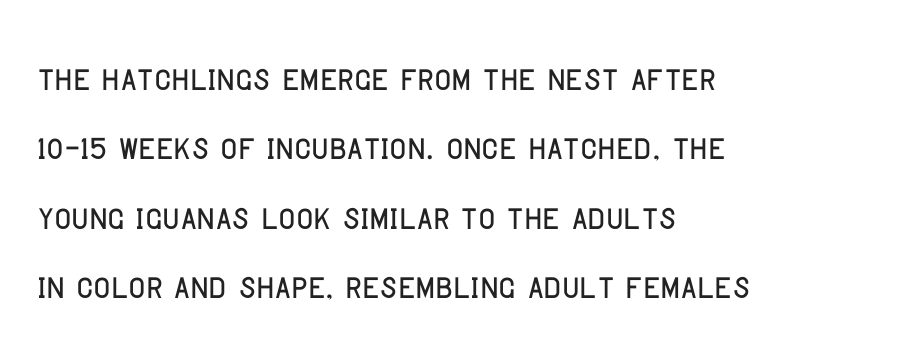
Q: Is the text italic (slanted)? A: No, it is upright.
Q: Is the typeface a serif or a sans-serif typeface? A: Sans-serif.
Q: Is the text underlined? A: No.
Q: How is the paragraph aligned? A: Left-aligned.
Q: Is the spacing between letters normal or unusually wide? A: Normal.
Q: Is the spacing between lines tight, normal or loose? A: Normal.
Q: Width (condensed, normal, or wide)? A: Condensed.
Q: Stroke contrast? A: Low.
Q: x-height? A: Large.
Q: Monospaced? A: No.
